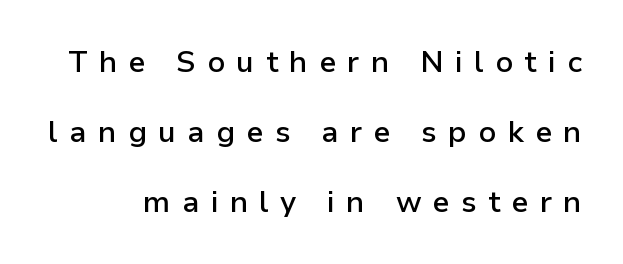
The image shows 30 px semibold sans-serif type, upright; set loose line spacing (2.33x), unusually wide letter spacing (+0.37 em), not underlined; low stroke contrast and a medium x-height.
